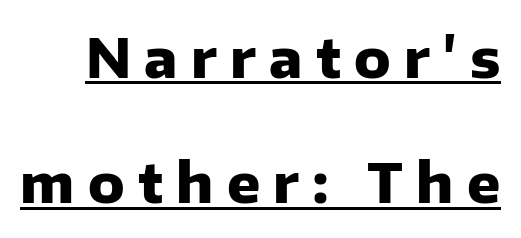
A baseline rule has been typeset under these characters. Proportional: the letters do not fall into vertical columns. Each word looks stretched out because of the extra space between its letters. Plenty of ink on the page — the face is bold.
